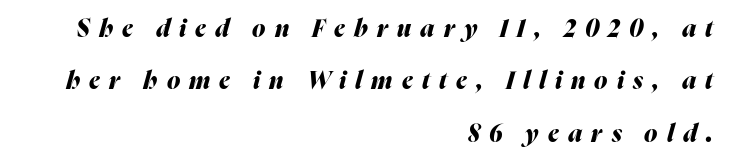
Q: Is the text bold? A: Yes.
Q: Is the text italic (slanted)? A: Yes, it leans right by about 16 degrees.
Q: Is the text underlined? A: No.
Q: How is the paragraph aligned? A: Right-aligned.
Q: Is the spacing between letters normal or unusually wide? A: Unusually wide.
Q: Is the spacing between lines tight, normal or loose? A: Loose.
